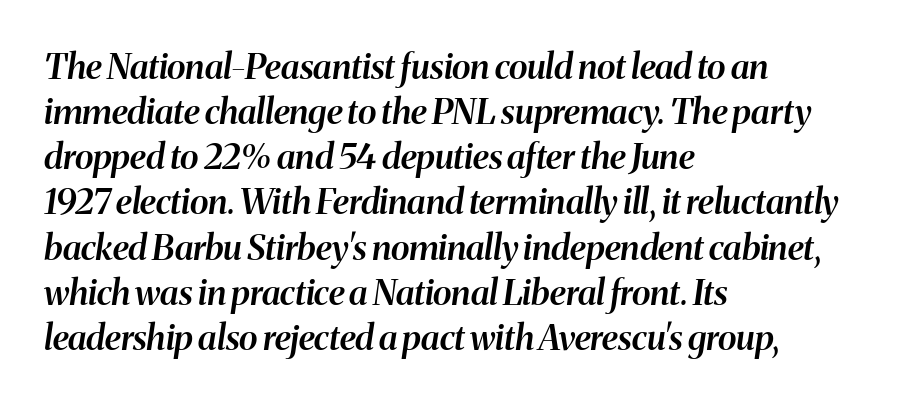
The passage shown leans; its letterforms are oblique. These lines are set flush left with a ragged right edge. Words appear dense and cohesive because spacing is normal. The leading is moderate, giving the passage an even texture. Quick note: underline off. Each letter keeps its own natural width here, so spacing adapts to shape.
